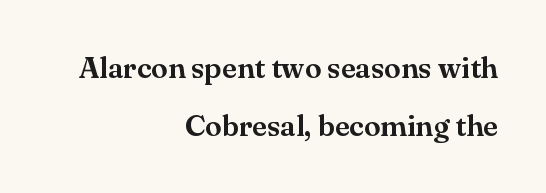
{"serif": "yes", "italic": "no", "width": "normal", "stroke_contrast": "medium", "x_height": "small", "monospaced": "no", "underline": "no", "align": "right", "line_spacing": "loose", "line_spacing_ratio": 1.94, "letter_spacing": "normal", "letter_spacing_em": 0.0, "glyph_px": 30}
